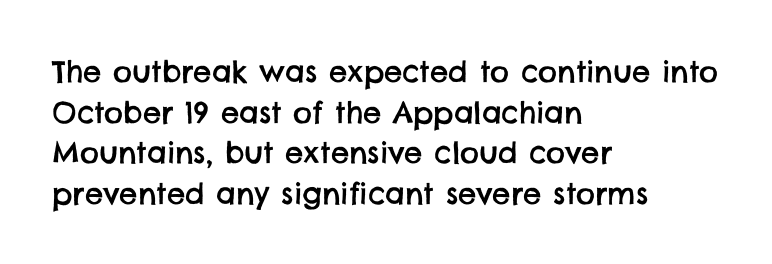
To sum up the face: it is a sans, with no serifs. Looks like regular typesetting: each glyph gets only the width it needs. Caption: standard tracking, unaltered. Normally led — the rows are evenly, conventionally spaced. The typesetter chose a ragged-right arrangement here. The foot of each line stays bare and open.
